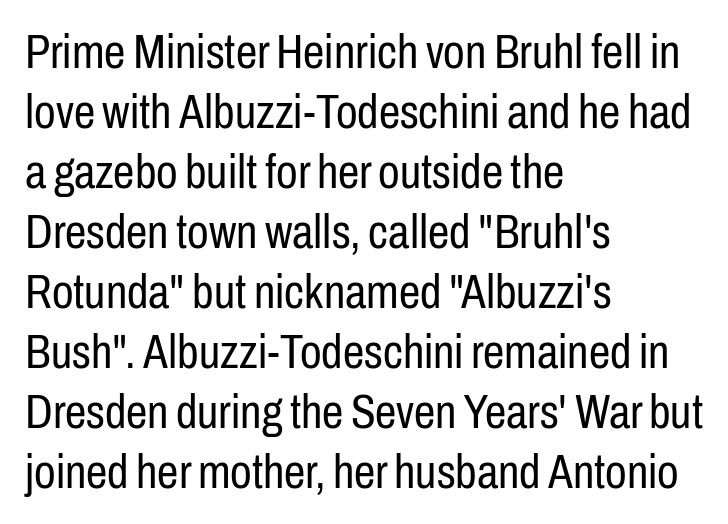
Every character sits straight up, as roman type does. No word sits above an underline. The rows are spaced the way most documents space them. These lines stack with their left ends in a neat column. A light-to-regular cut is what we see here. Stroke terminals: plain, sans-serif.
